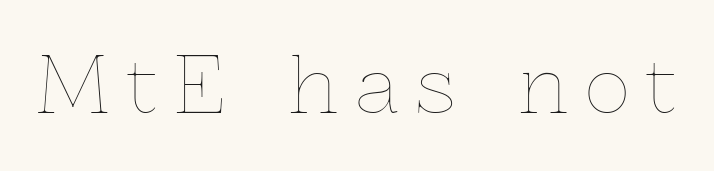
The space directly below the letters is spotless. Each letter keeps its own natural width here, so spacing adapts to shape. The tracking reads as deliberately expanded to a designer's eye. No extra ink here — the face is not bold. The typography opts for an upright posture over an oblique one.
